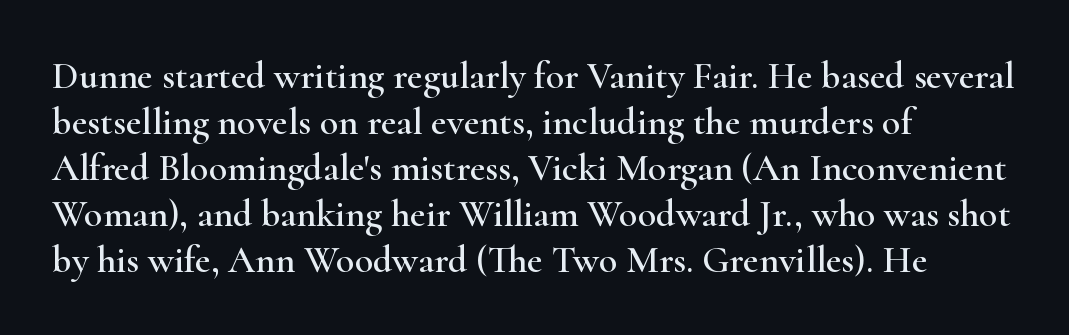
The image shows 38 px wide serif type, upright; set left-aligned, line spacing 1.21x, normal letter spacing, not underlined; high stroke contrast and a small x-height.
